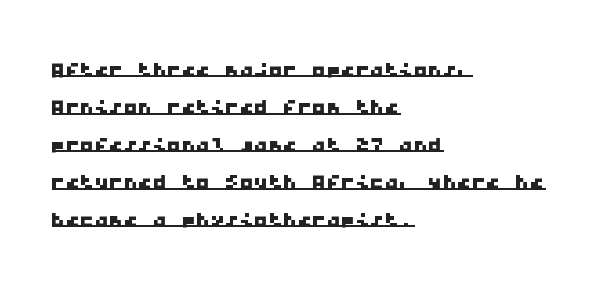
Q: Is the typeface a serif or a sans-serif typeface? A: Sans-serif.
Q: Is the text underlined? A: Yes.
Q: How is the paragraph aligned? A: Left-aligned.
Q: Is the spacing between letters normal or unusually wide? A: Normal.
Q: Is the spacing between lines tight, normal or loose? A: Normal.
Q: Width (condensed, normal, or wide)? A: Wide.
Q: Stroke contrast? A: Low.
Q: x-height? A: Medium.
Q: Monospaced? A: Yes.
